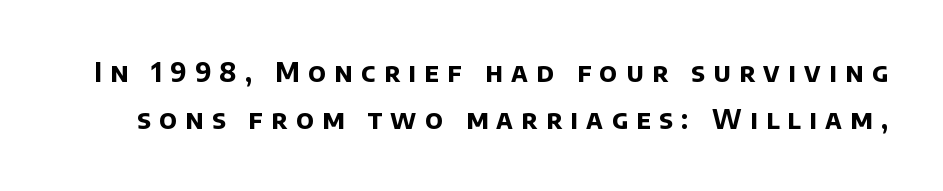
These lines have a slow, spaced-out rhythm from letter to letter. Letters rest on an invisible, unmarked baseline. Stroke thickness is high; the sample reads as a true bold.
